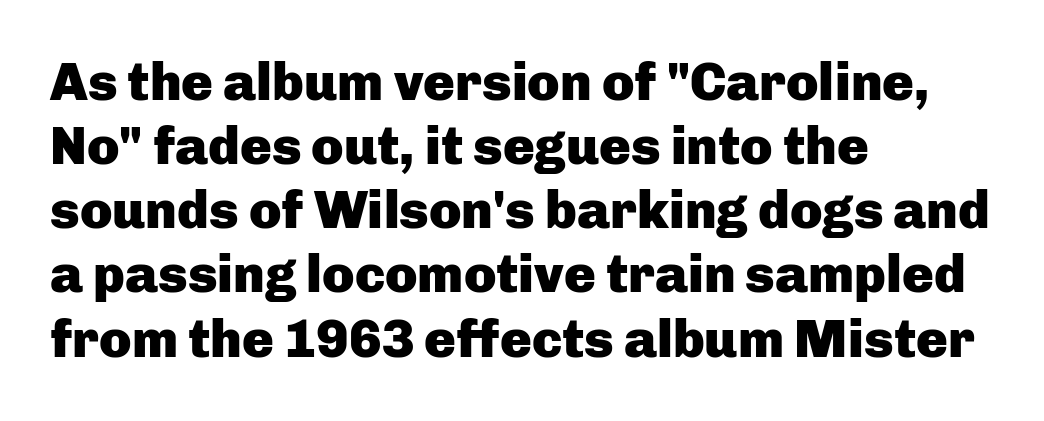
Q: Is the text bold? A: Yes.
Q: Is the text italic (slanted)? A: No, it is upright.
Q: Is the typeface a serif or a sans-serif typeface? A: Sans-serif.
Q: Is the text underlined? A: No.
Q: How is the paragraph aligned? A: Left-aligned.
Q: Is the spacing between letters normal or unusually wide? A: Normal.
Q: Width (condensed, normal, or wide)? A: Normal.
Q: Stroke contrast? A: Low.
Q: x-height? A: Medium.
Q: Monospaced? A: No.
